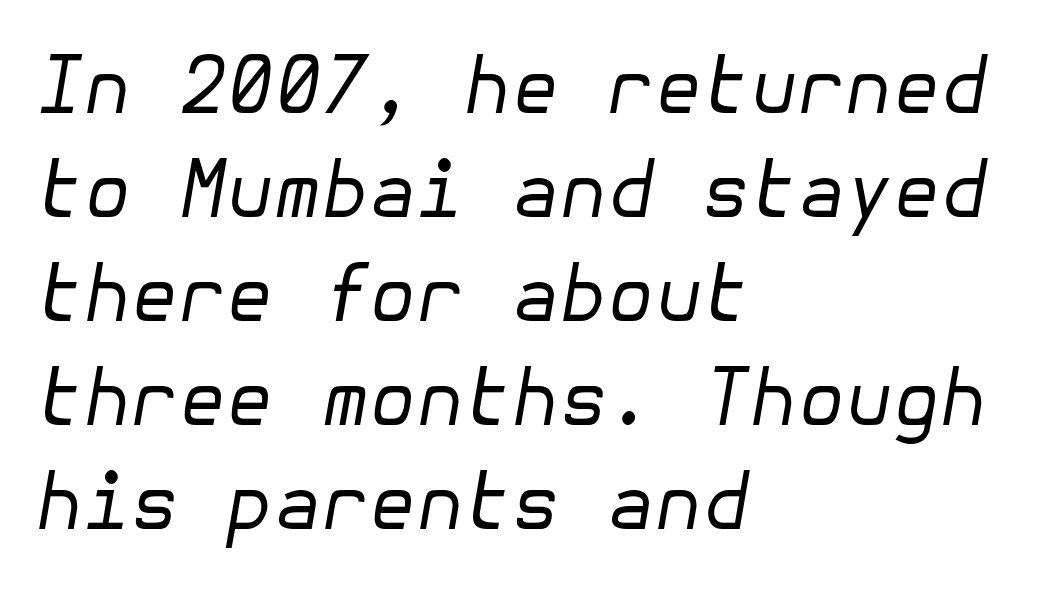
Q: Is the text bold? A: No.
Q: Is the text italic (slanted)? A: Yes, it leans right by about 10 degrees.
Q: Is the text underlined? A: No.
Q: How is the paragraph aligned? A: Left-aligned.
Q: Is the spacing between letters normal or unusually wide? A: Normal.
Q: Is the spacing between lines tight, normal or loose? A: Normal.
Q: Width (condensed, normal, or wide)? A: Normal.
Q: Stroke contrast? A: Low.
Q: x-height? A: Medium.
